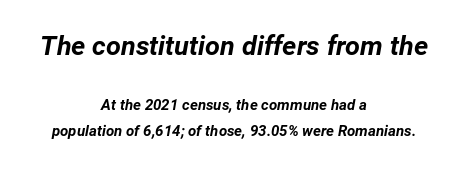
{"italic": "yes", "lean": "right", "slant_degrees": 12, "bold": "yes", "underline": "no", "align": "center", "line_spacing": "normal", "line_spacing_ratio": 1.69, "letter_spacing": "normal", "letter_spacing_em": 0.0, "larger_block": "first", "size_ratio": 1.8, "glyph_px": 27}
